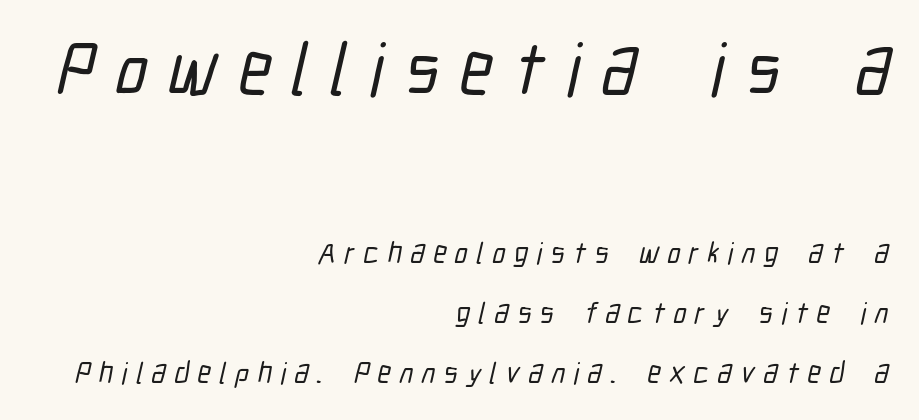
{"serif": "no", "width": "condensed", "stroke_contrast": "low", "x_height": "medium", "monospaced": "no", "underline": "no", "align": "right", "line_spacing": "loose", "line_spacing_ratio": 1.99, "letter_spacing": "wide", "letter_spacing_em": 0.28, "larger_block": "first", "size_ratio": 2.47, "glyph_px": 74}
